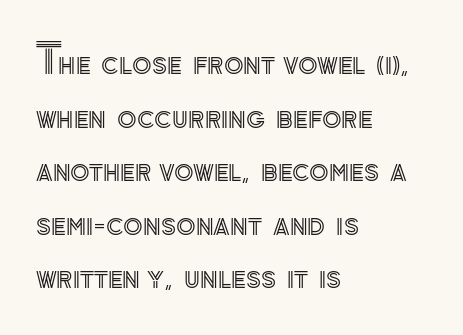
The image shows 40 px text type, upright; set left-aligned, normal line spacing (1.34x), normal letter spacing, not underlined; a small x-height.
